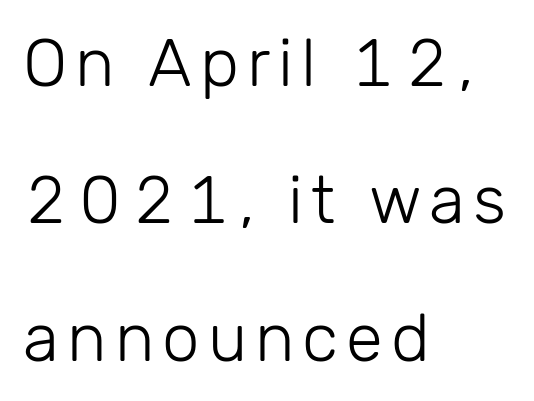
{"serif": "no", "italic": "no", "bold": "no", "weight": "light", "width": "normal", "stroke_contrast": "low", "x_height": "medium", "monospaced": "no", "underline": "no", "align": "left", "line_spacing": "loose", "line_spacing_ratio": 2.05, "glyph_px": 67}
